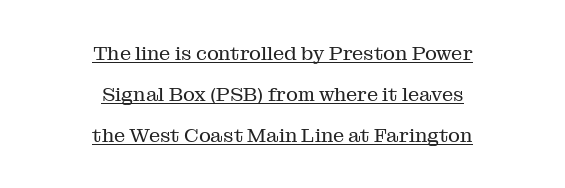
Q: Is the text bold? A: No.
Q: Is the text italic (slanted)? A: No, it is upright.
Q: Is the text underlined? A: Yes.
Q: How is the paragraph aligned? A: Centered.
Q: Is the spacing between letters normal or unusually wide? A: Normal.
Q: Is the spacing between lines tight, normal or loose? A: Loose.
